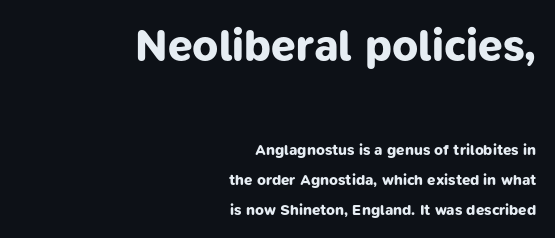
Tracking value appears to be zero — textbook default spacing. What's the leading like? Stretched, with rows far apart. The characters look thick and weighty, a clear bold. Block one is the big one; block two sits smaller underneath. Glance below the letters and you will spot only blank space. Reading down the block, your eye finds every line finishing at a fixed right position.
